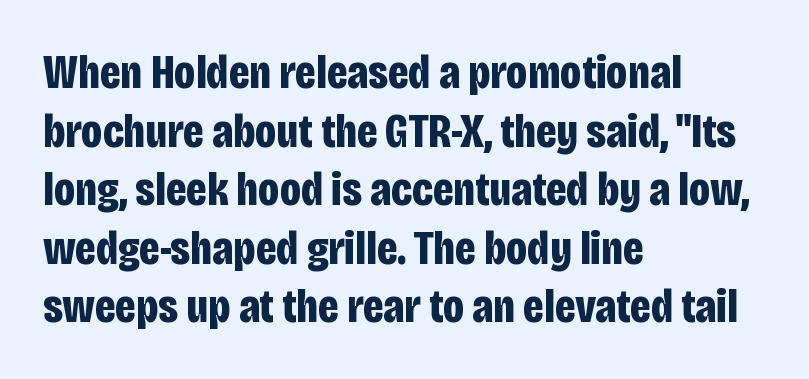
The image shows 48 px bold, condensed sans-serif type, upright; set left-aligned, line spacing 1.22x, normal letter spacing, not underlined; low stroke contrast and a large x-height.
